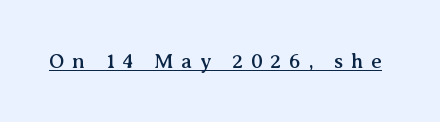
{"italic": "no", "underline": "yes", "letter_spacing": "wide", "letter_spacing_em": 0.36, "glyph_px": 21}
